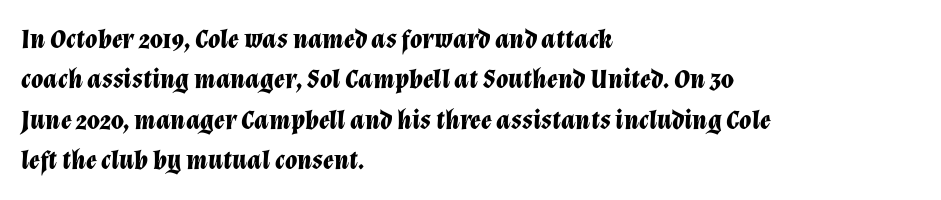
{"italic": "yes", "lean": "right", "slant_degrees": 12, "bold": "yes", "weight": "bold", "width": "normal", "stroke_contrast": "low", "x_height": "medium", "monospaced": "no", "underline": "no", "align": "left", "line_spacing": "normal", "line_spacing_ratio": 1.44, "letter_spacing": "normal", "letter_spacing_em": 0.0, "glyph_px": 28}
